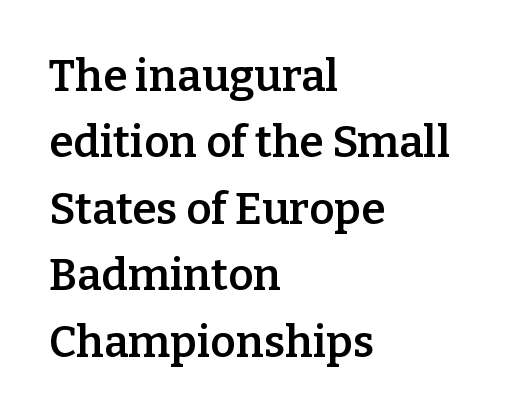
Q: Is the text bold? A: Semi-bold.
Q: Is the text italic (slanted)? A: No, it is upright.
Q: Is the typeface a serif or a sans-serif typeface? A: Serif.
Q: Is the text underlined? A: No.
Q: How is the paragraph aligned? A: Left-aligned.
Q: Is the spacing between letters normal or unusually wide? A: Normal.
Q: Is the spacing between lines tight, normal or loose? A: Normal.
Q: Width (condensed, normal, or wide)? A: Normal.
Q: Stroke contrast? A: Low.
Q: x-height? A: Medium.
Q: Monospaced? A: No.
